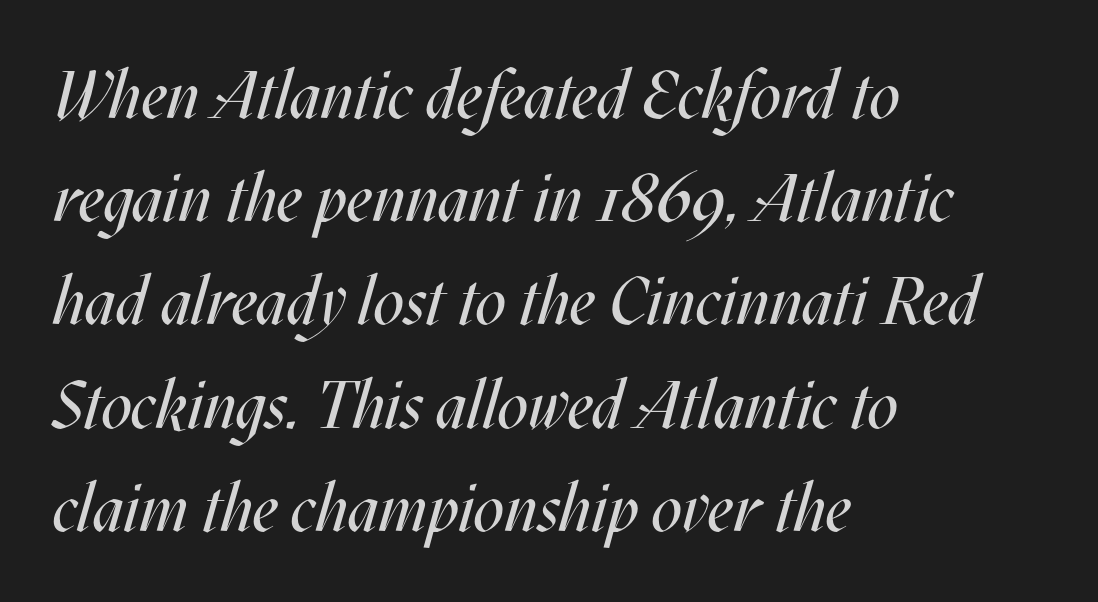
A typesetter would mark this as italic. The lines are quadded left. Normally led — the rows are evenly, conventionally spaced. The passage shown is typed in a proportional face where columns would drift. No heavy texture on the line: the type isn't bold.
